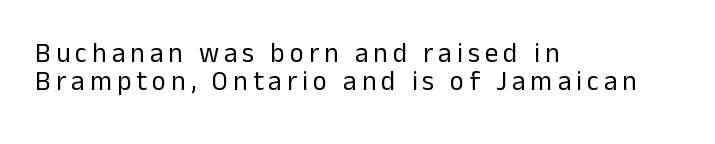
The image shows 27 px text type, upright; set left-aligned, tight line spacing (1.03x), not underlined.
